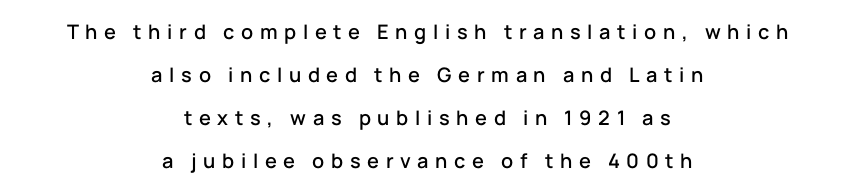
Q: Is the text italic (slanted)? A: No, it is upright.
Q: Is the text underlined? A: No.
Q: How is the paragraph aligned? A: Centered.
Q: Is the spacing between letters normal or unusually wide? A: Unusually wide.
Q: Is the spacing between lines tight, normal or loose? A: Loose.
